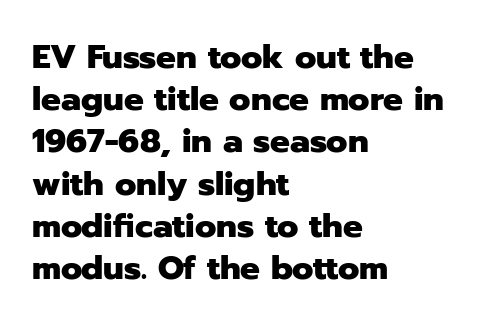
Q: Is the text bold? A: Yes.
Q: Is the text italic (slanted)? A: No, it is upright.
Q: Is the typeface a serif or a sans-serif typeface? A: Sans-serif.
Q: Is the text underlined? A: No.
Q: How is the paragraph aligned? A: Left-aligned.
Q: Is the spacing between letters normal or unusually wide? A: Normal.
Q: Is the spacing between lines tight, normal or loose? A: Normal.
Q: Width (condensed, normal, or wide)? A: Normal.
Q: Stroke contrast? A: Low.
Q: x-height? A: Medium.
Q: Monospaced? A: No.
